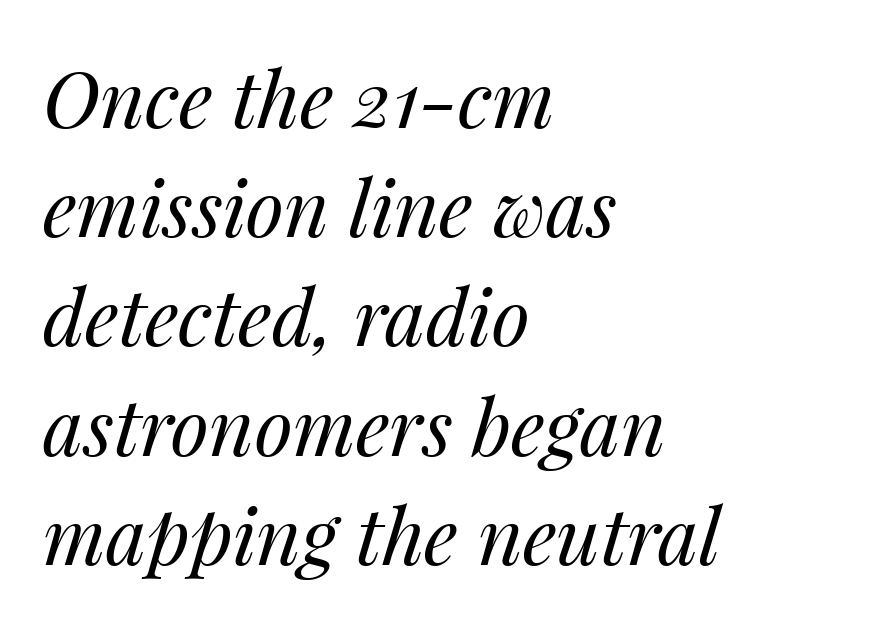
Nothing unusual about the tracking: characters are spaced as the font intends. Quick note: underline off. These glyphs show unthickened strokes, regular width or finer. The setting favours the left margin, as ordinary paragraphs usually do.
